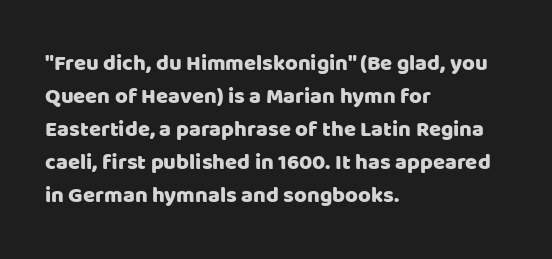
A clean baseline with only descenders dipping below it. Standard letterfit; no display-style spreading of the glyphs. Notice how descenders clear the ascenders below comfortably — that's standard leading. It's the straight-up-and-down kind of type. Does the copy run flush right? No — it runs flush left.
